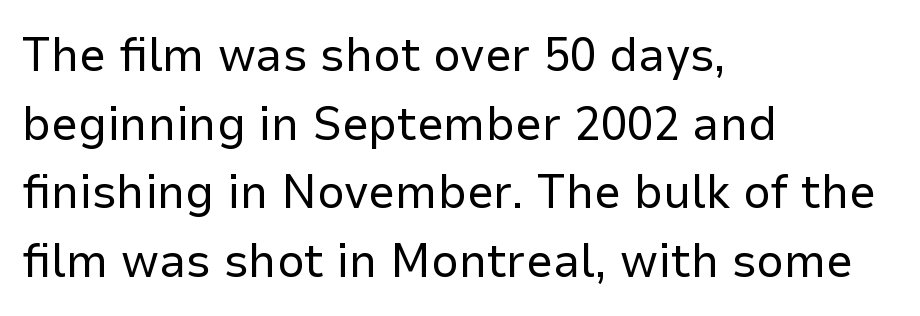
The gap between lines stays unmarked. Ordinary non-slanted type is in use. Does the copy run flush right? No — it runs flush left. Bold? No — there's no thickening of the strokes. Students, note that the glyphs here touch the page at normal intervals.
